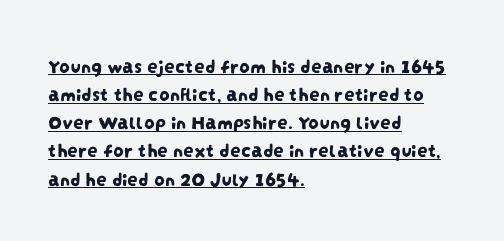
{"underline": "yes", "align": "left", "line_spacing": "normal", "line_spacing_ratio": 1.34, "letter_spacing": "normal", "letter_spacing_em": 0.0, "glyph_px": 21}
